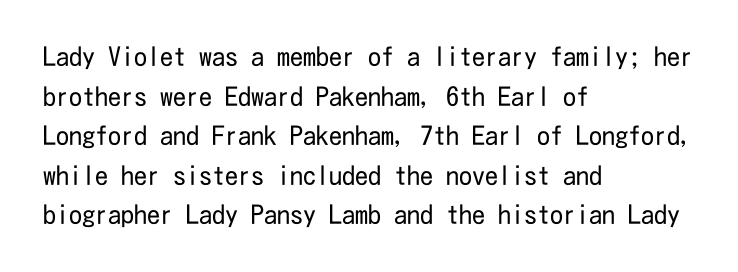
The block of text has a typical density, with ordinary space between rows. The line texture is even and compact thanks to regular tracking. Nothing heavy about these letters — not bold at all. Which margin do the lines hug? The left one — the right edge is uneven.
